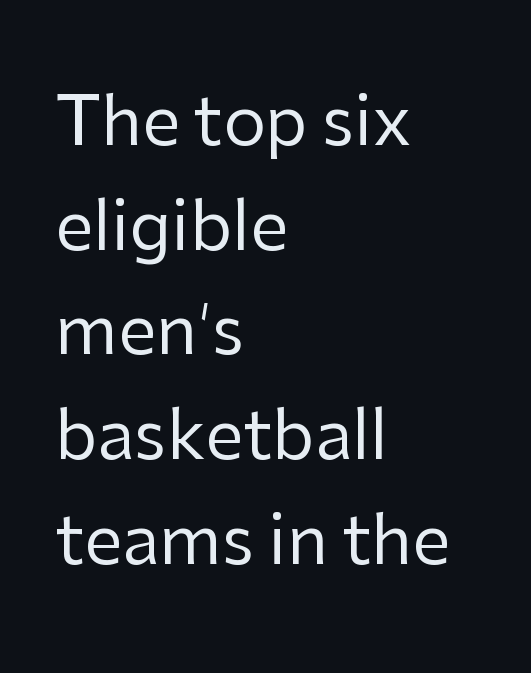
{"serif": "no", "italic": "no", "bold": "no", "weight": "regular", "width": "normal", "stroke_contrast": "low", "x_height": "medium", "monospaced": "no", "underline": "no", "align": "left", "line_spacing": "normal", "line_spacing_ratio": 1.54, "letter_spacing": "normal", "letter_spacing_em": 0.0, "glyph_px": 68}
